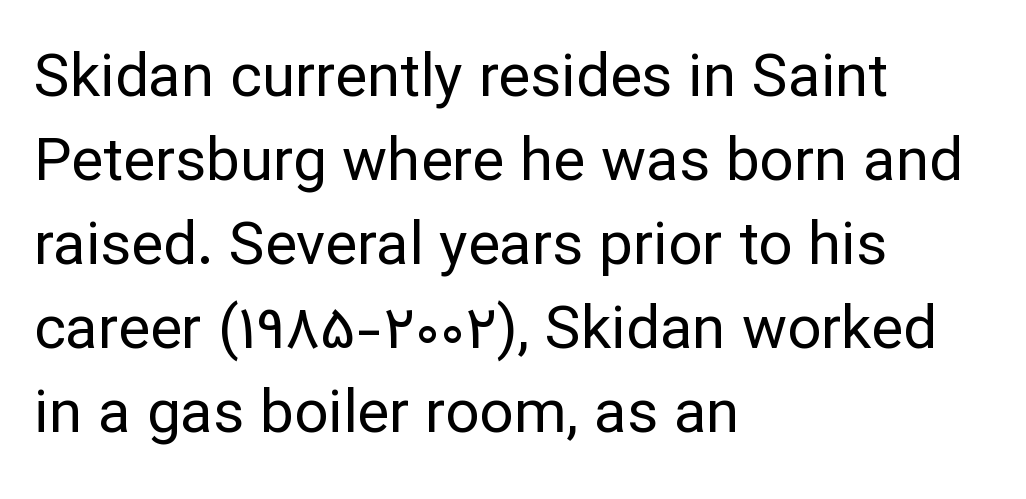
Vertical stems look standard width or narrower in stroke. The passage shown is typed in a proportional face where columns would drift. The space beneath each line is pristine and unruled. Does the leading feel generous? No, just average. The designer went with a sans here, leaving each stem footless. The letterforms sit shoulder to shoulder at normal distance.
